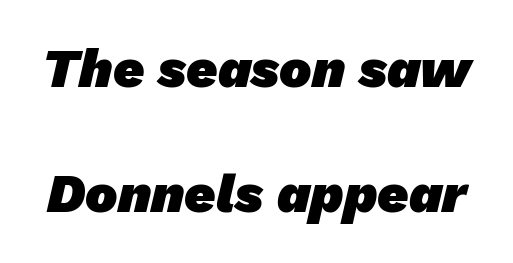
The image shows 54 px heavy sans-serif type; set loose line spacing (2.32x), normal letter spacing, not underlined; low stroke contrast and a medium x-height.
